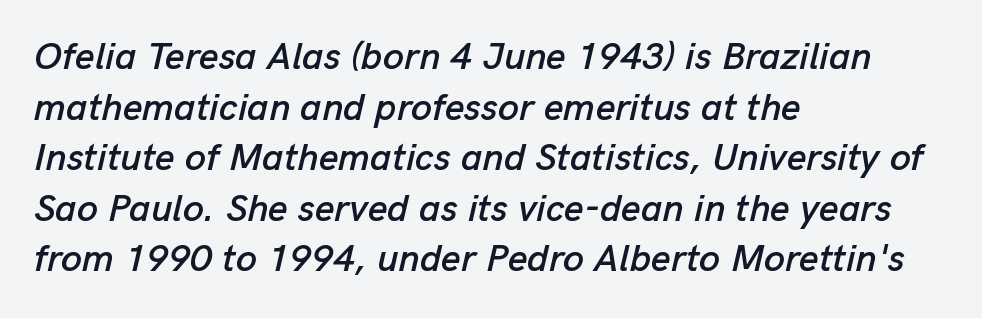
The image shows 38 px text type, italic (leaning right); set left-aligned, normal line spacing (1.33x), normal letter spacing, not underlined; low stroke contrast and a medium x-height.
